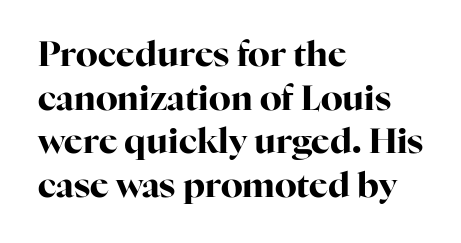
The image shows 35 px bold serif type, upright; set left-aligned, normal line spacing (1.25x), normal letter spacing, not underlined; high stroke contrast and a medium x-height.
